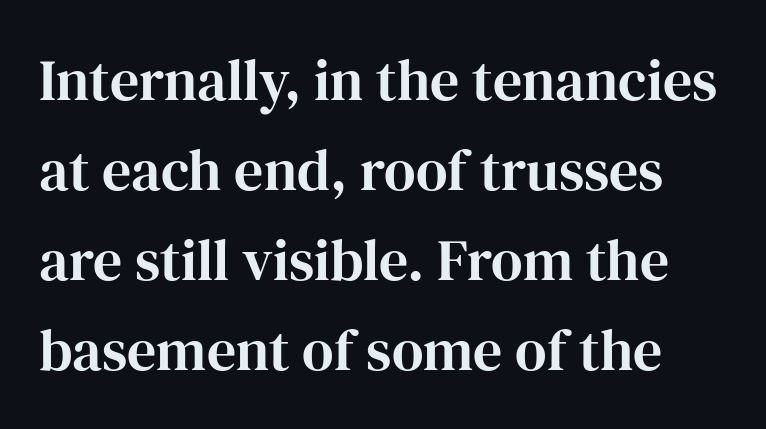
The image shows 58 px serif type, upright; set normal line spacing (1.55x), normal letter spacing, not underlined; high stroke contrast and a medium x-height.
